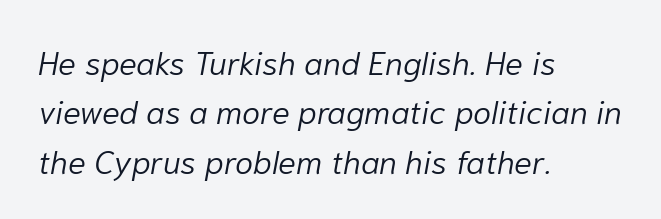
Summary of vertical rhythm: regular, with standard interline spacing. The gaps between neighbouring characters are ordinary and unremarkable. The rendering anchors every line to the left-hand side. Each letter keeps its own natural width here, so spacing adapts to shape. Rule under the text: the space is simply empty.
